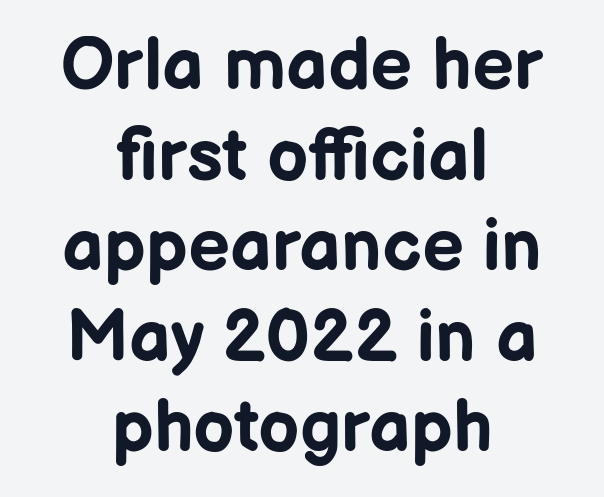
{"serif": "no", "italic": "no", "bold": "yes", "weight": "bold", "width": "normal", "stroke_contrast": "low", "x_height": "medium", "monospaced": "no", "underline": "no", "align": "center", "line_spacing_ratio": 1.24, "letter_spacing": "normal", "letter_spacing_em": 0.0, "glyph_px": 73}
